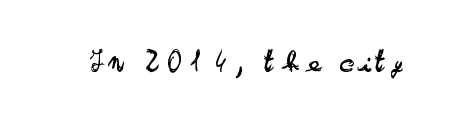
The image shows 32 px regular-weight, wide sans-serif type, upright; set unusually wide letter spacing (+0.2 em), not underlined; low stroke contrast and a small x-height.
